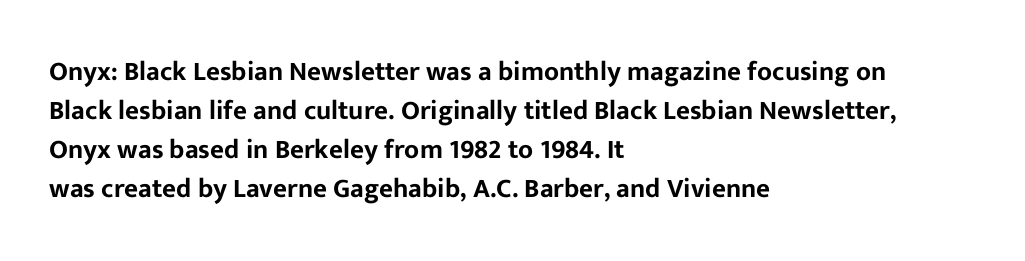
{"italic": "no", "underline": "no", "align": "left", "line_spacing": "normal", "line_spacing_ratio": 1.44, "letter_spacing": "normal", "letter_spacing_em": 0.0, "glyph_px": 27}
